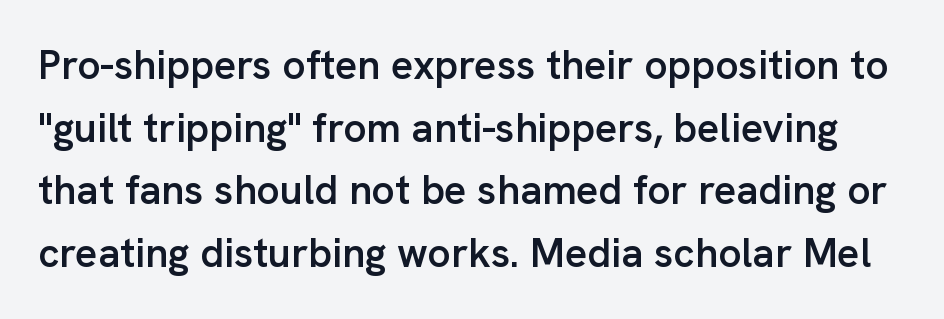
Stroke thickness is moderately raised; the sample reads as semibold. When letters stand straight like this, we call the style roman or upright. No feet cap the strokes, marking this as sans-serif type. Rule under the text: the space is simply empty.
